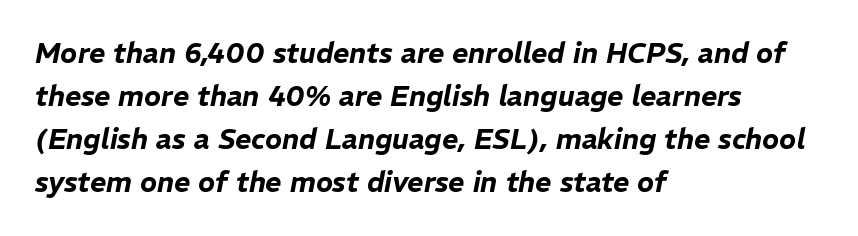
The image shows 28 px text type, italic (leaning right); set left-aligned, normal line spacing (1.54x), normal letter spacing, not underlined; low stroke contrast and a medium x-height.
